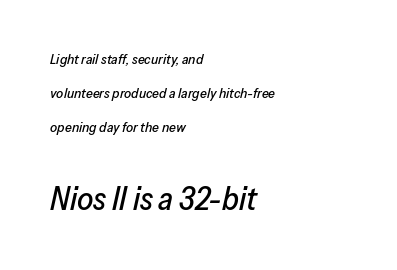
Q: Is the text italic (slanted)? A: Yes, it leans right by about 13 degrees.
Q: Is the text underlined? A: No.
Q: How is the paragraph aligned? A: Left-aligned.
Q: Is the spacing between letters normal or unusually wide? A: Normal.
Q: Is the spacing between lines tight, normal or loose? A: Loose.
Q: Which block of text is set in a larger size, the first (top) or the second (bottom)? A: The second (bottom) one.
Q: Width (condensed, normal, or wide)? A: Normal.
Q: Stroke contrast? A: Low.
Q: x-height? A: Medium.
Q: Monospaced? A: No.
